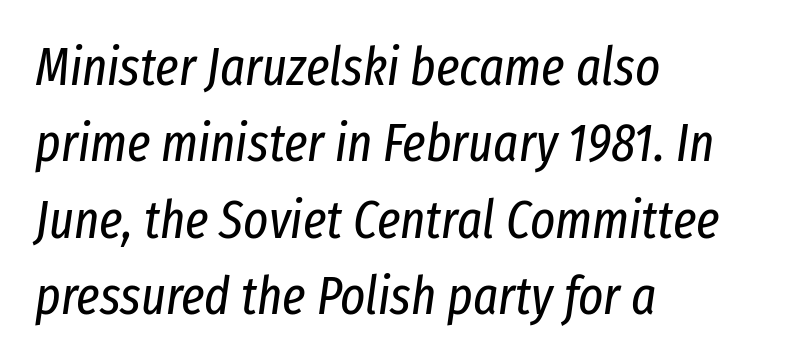
Q: Is the text bold? A: No.
Q: Is the text italic (slanted)? A: Yes, it leans right by about 8 degrees.
Q: Is the text underlined? A: No.
Q: How is the paragraph aligned? A: Left-aligned.
Q: Is the spacing between letters normal or unusually wide? A: Normal.
Q: Is the spacing between lines tight, normal or loose? A: Normal.
Q: Width (condensed, normal, or wide)? A: Condensed.
Q: Stroke contrast? A: Low.
Q: x-height? A: Medium.
Q: Monospaced? A: No.
